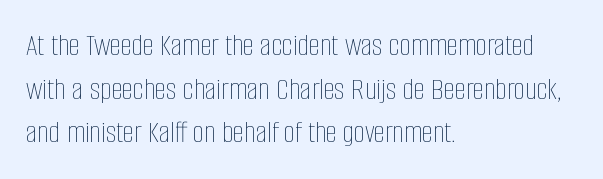
Q: Is the text bold? A: No.
Q: Is the text italic (slanted)? A: No, it is upright.
Q: Is the text underlined? A: No.
Q: How is the paragraph aligned? A: Left-aligned.
Q: Is the spacing between letters normal or unusually wide? A: Normal.
Q: Is the spacing between lines tight, normal or loose? A: Normal.
Q: Width (condensed, normal, or wide)? A: Condensed.
Q: Stroke contrast? A: Low.
Q: x-height? A: Large.
Q: Monospaced? A: No.
